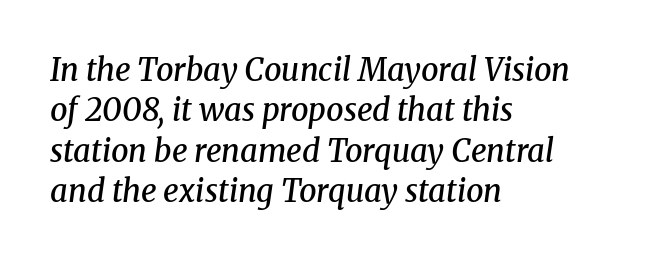
Q: Is the text bold? A: Semi-bold.
Q: Is the text italic (slanted)? A: Yes, it leans right by about 8 degrees.
Q: Is the typeface a serif or a sans-serif typeface? A: Serif.
Q: Is the text underlined? A: No.
Q: How is the paragraph aligned? A: Left-aligned.
Q: Is the spacing between letters normal or unusually wide? A: Normal.
Q: Is the spacing between lines tight, normal or loose? A: Normal.
Q: Width (condensed, normal, or wide)? A: Normal.
Q: Stroke contrast? A: Medium.
Q: x-height? A: Medium.
Q: Monospaced? A: No.
